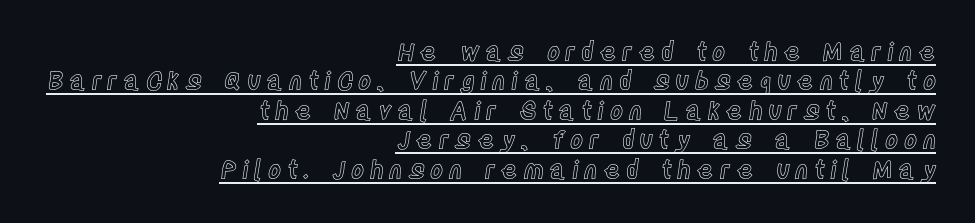
Q: Is the text italic (slanted)? A: Yes.
Q: Is the text underlined? A: Yes.
Q: How is the paragraph aligned? A: Right-aligned.
Q: Is the spacing between letters normal or unusually wide? A: Unusually wide.
